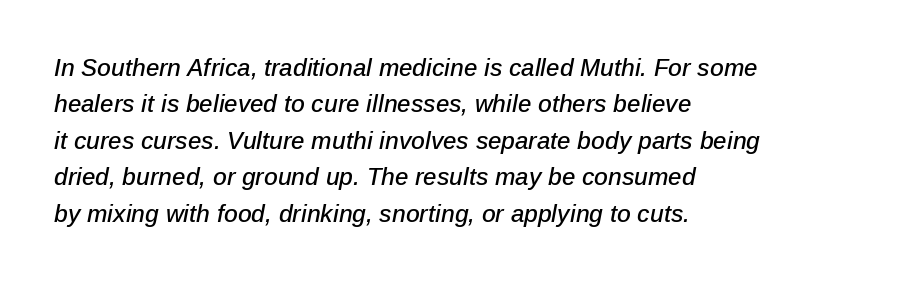
Q: Is the text italic (slanted)? A: Yes, it leans right by about 12 degrees.
Q: Is the text underlined? A: No.
Q: How is the paragraph aligned? A: Left-aligned.
Q: Is the spacing between letters normal or unusually wide? A: Normal.
Q: Is the spacing between lines tight, normal or loose? A: Normal.
